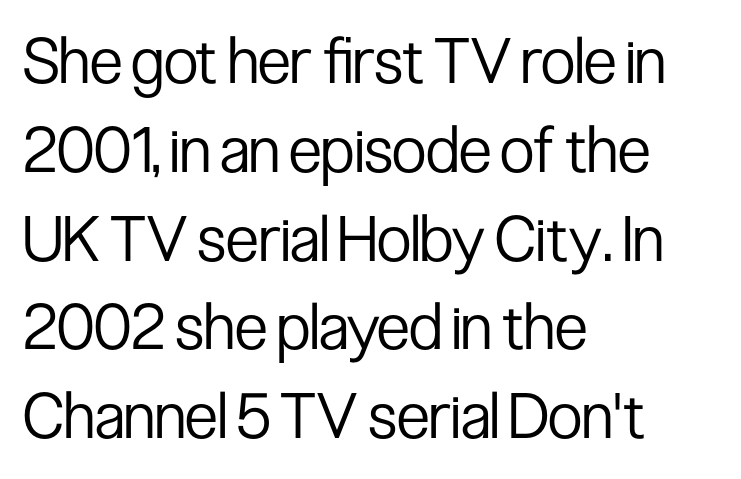
{"serif": "no", "italic": "no", "bold": "no", "weight": "regular", "width": "condensed", "stroke_contrast": "low", "x_height": "medium", "monospaced": "no", "underline": "no", "align": "left", "line_spacing": "normal", "line_spacing_ratio": 1.41, "letter_spacing": "normal", "letter_spacing_em": 0.0, "glyph_px": 63}
